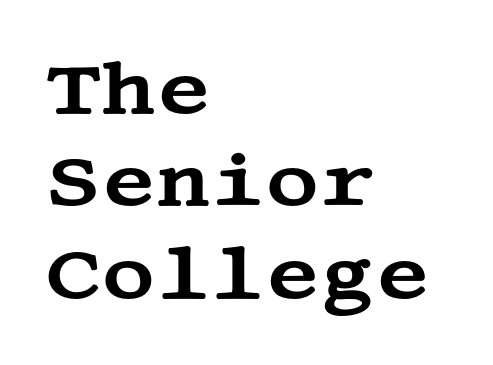
The image shows 74 px wide serif type, upright; set left-aligned, normal line spacing (1.25x), normal letter spacing, not underlined; medium stroke contrast and a large x-height.
